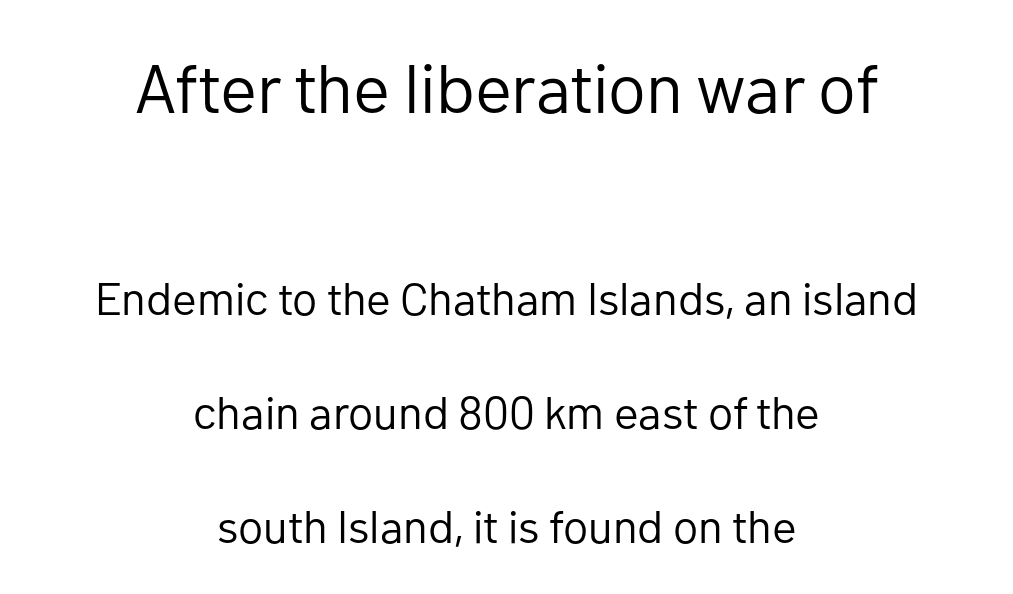
{"serif": "no", "italic": "no", "bold": "no", "weight": "regular", "width": "normal", "stroke_contrast": "low", "x_height": "medium", "monospaced": "no", "underline": "no", "align": "center", "line_spacing": "loose", "line_spacing_ratio": 2.48, "letter_spacing": "normal", "letter_spacing_em": 0.0, "larger_block": "first", "size_ratio": 1.5, "glyph_px": 69}
